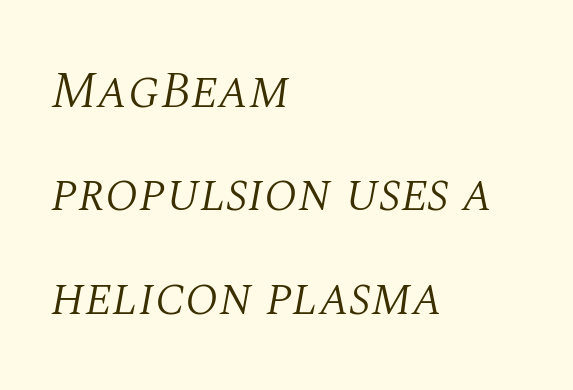
The image shows 52 px light serif type, italic (leaning right); set left-aligned, loose line spacing (1.99x), normal letter spacing, not underlined; medium stroke contrast and a large x-height.
